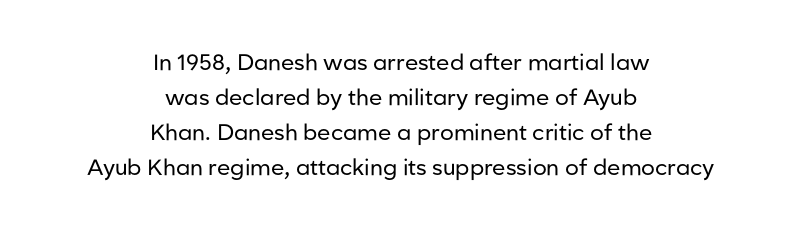
Q: Is the text bold? A: No.
Q: Is the text italic (slanted)? A: No, it is upright.
Q: Is the text underlined? A: No.
Q: How is the paragraph aligned? A: Centered.
Q: Is the spacing between letters normal or unusually wide? A: Normal.
Q: Is the spacing between lines tight, normal or loose? A: Normal.
